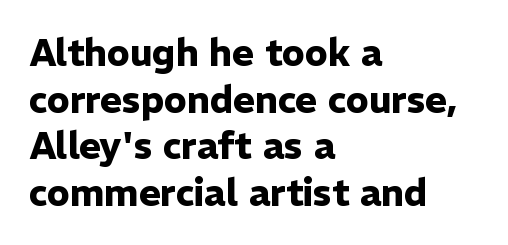
{"serif": "no", "italic": "no", "bold": "yes", "weight": "heavy", "width": "normal", "stroke_contrast": "low", "x_height": "medium", "monospaced": "no", "underline": "no", "align": "left", "line_spacing": "normal", "line_spacing_ratio": 1.26, "letter_spacing": "normal", "letter_spacing_em": 0.0, "glyph_px": 37}
